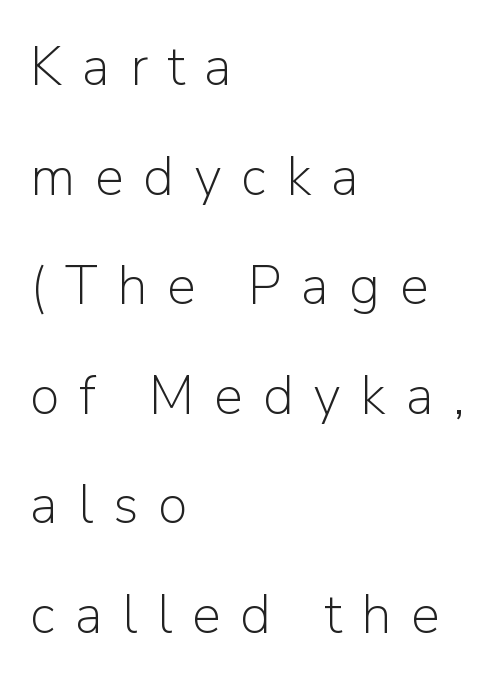
The image shows 54 px light sans-serif type, upright; set left-aligned, loose line spacing (2.03x), unusually wide letter spacing (+0.37 em), not underlined; low stroke contrast and a medium x-height.
